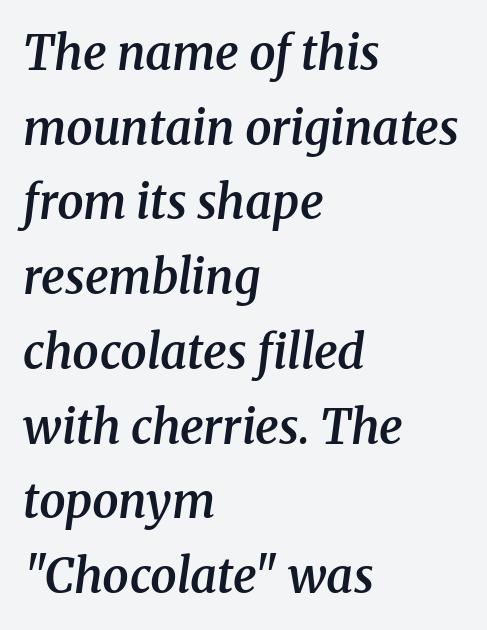
The image shows 47 px semibold serif type, italic (leaning right); set left-aligned, normal line spacing (1.59x), normal letter spacing, not underlined; medium stroke contrast and a medium x-height.
